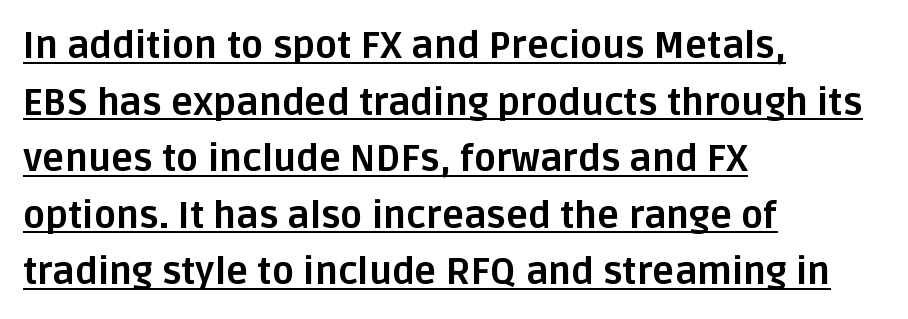
Q: Is the text bold? A: Yes.
Q: Is the text italic (slanted)? A: No, it is upright.
Q: Is the typeface a serif or a sans-serif typeface? A: Sans-serif.
Q: Is the text underlined? A: Yes.
Q: How is the paragraph aligned? A: Left-aligned.
Q: Is the spacing between letters normal or unusually wide? A: Normal.
Q: Is the spacing between lines tight, normal or loose? A: Normal.
Q: Width (condensed, normal, or wide)? A: Normal.
Q: Stroke contrast? A: Low.
Q: x-height? A: Large.
Q: Monospaced? A: No.
